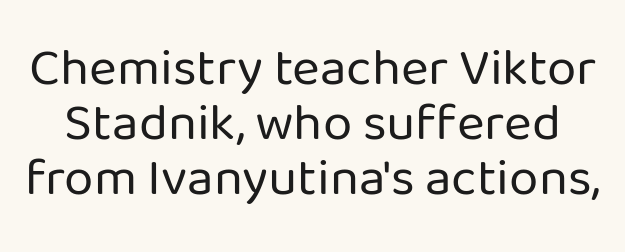
Q: Is the text bold? A: No.
Q: Is the text italic (slanted)? A: No, it is upright.
Q: Is the typeface a serif or a sans-serif typeface? A: Sans-serif.
Q: Is the text underlined? A: No.
Q: Is the spacing between letters normal or unusually wide? A: Normal.
Q: Is the spacing between lines tight, normal or loose? A: Tight.
Q: Width (condensed, normal, or wide)? A: Normal.
Q: Stroke contrast? A: Low.
Q: x-height? A: Medium.
Q: Monospaced? A: No.
